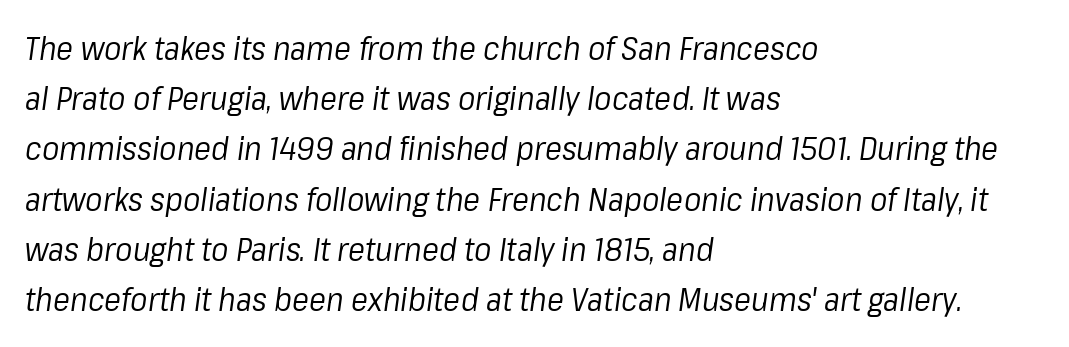
Layout note: lines flush left. The rows are spaced the way most documents space them. Here the glyphs are tracked normally, forming tight word shapes. This sample has the flowing, uneven cadence of proportional lettering. Any mark beneath the type? The region is blank.
